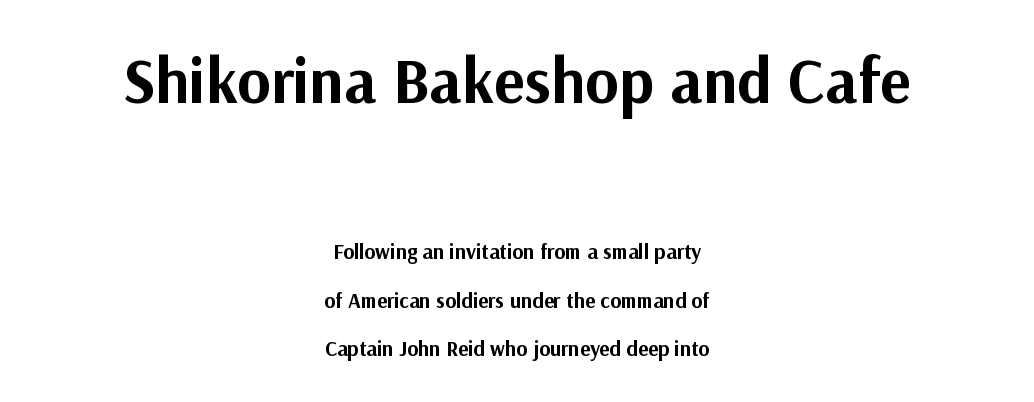
The whitespace from short lines is split evenly between both sides. Nope, not italic — everything's standing straight. You could fit nearly another row in the gap between these rows. Proportional: the letters do not fall into vertical columns. Honestly, the letter spacing is just normal — you wouldn't notice it.
